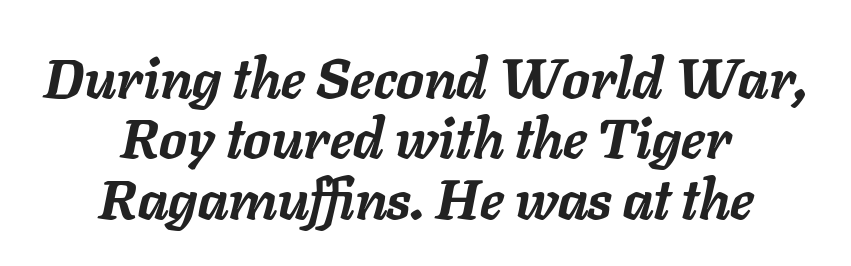
{"italic": "yes", "lean": "right", "slant_degrees": 11, "bold": "yes", "weight": "semibold", "width": "normal", "stroke_contrast": "low", "x_height": "medium", "monospaced": "no", "underline": "no", "align": "center", "line_spacing": "tight", "line_spacing_ratio": 1.1, "letter_spacing": "normal", "letter_spacing_em": 0.0, "glyph_px": 55}
